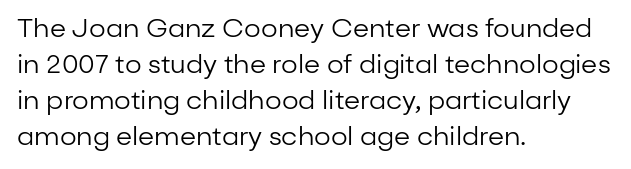
The image shows 26 px text type, upright; set left-aligned, normal line spacing (1.38x), normal letter spacing, not underlined.
